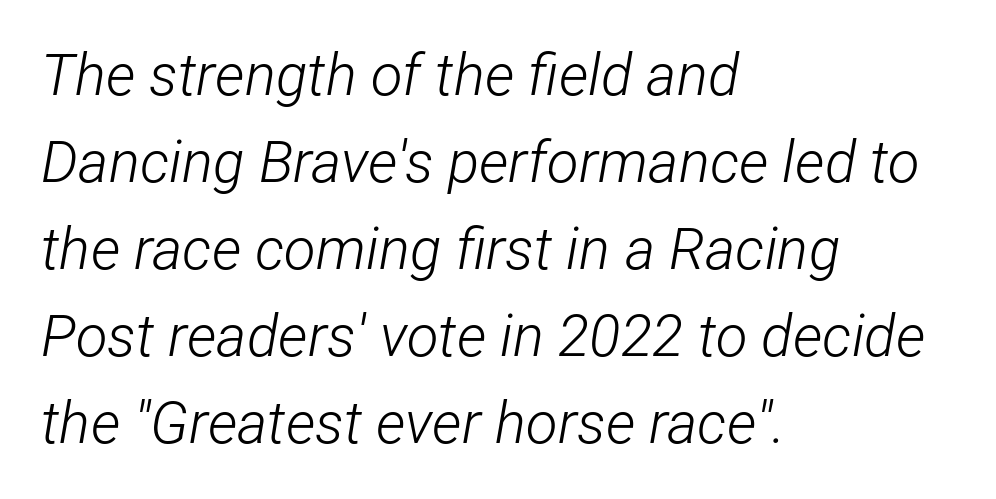
{"italic": "yes", "lean": "right", "slant_degrees": 12, "bold": "no", "weight": "light", "width": "condensed", "stroke_contrast": "low", "x_height": "medium", "monospaced": "no", "underline": "no", "align": "left", "line_spacing": "normal", "line_spacing_ratio": 1.5, "letter_spacing": "normal", "letter_spacing_em": 0.0, "glyph_px": 58}
